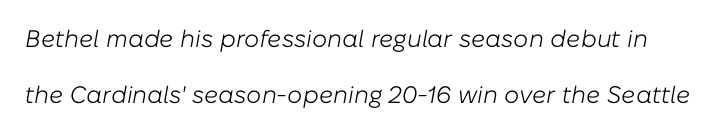
{"italic": "yes", "lean": "right", "slant_degrees": 10, "bold": "no", "underline": "no", "line_spacing": "loose", "line_spacing_ratio": 2.35, "letter_spacing": "normal", "letter_spacing_em": 0.0, "glyph_px": 24}
